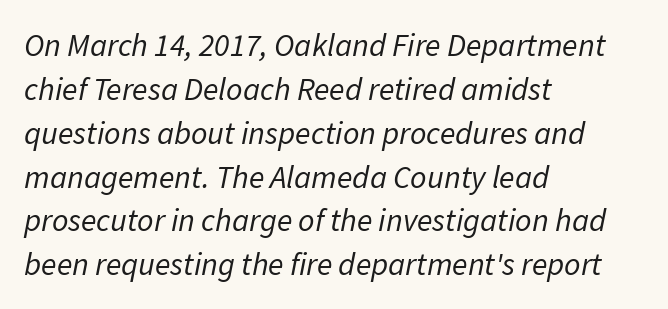
Q: Is the text bold? A: No.
Q: Is the text italic (slanted)? A: Yes, it leans right by about 11 degrees.
Q: Is the text underlined? A: No.
Q: How is the paragraph aligned? A: Left-aligned.
Q: Is the spacing between letters normal or unusually wide? A: Normal.
Q: Is the spacing between lines tight, normal or loose? A: Normal.
Q: Width (condensed, normal, or wide)? A: Normal.
Q: Stroke contrast? A: Low.
Q: x-height? A: Medium.
Q: Monospaced? A: No.
